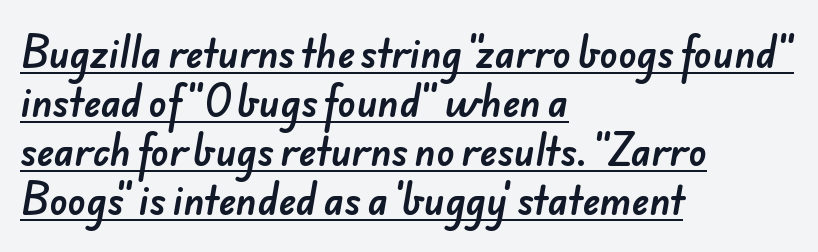
A rule runs beneath these lines of type. The passage shown is typed in a proportional face where columns would drift. The letters carry no serifs — their stems end cleanly without finishing strokes. The passage is arranged the way most books set body copy — flush left.
